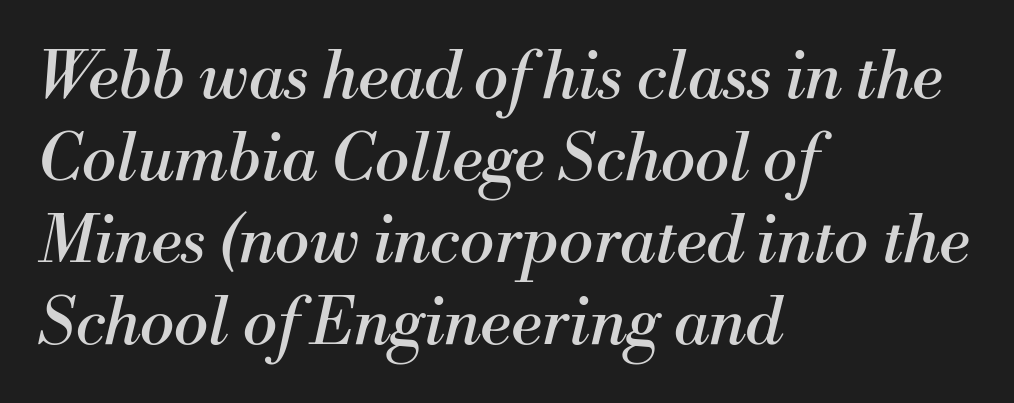
An italicized treatment has been applied to the whole sample. This sample is left-justified, so line endings fall wherever the words run out. Old-style or modern, the face here clearly has serifs. A clean baseline with only descenders dipping below it.
